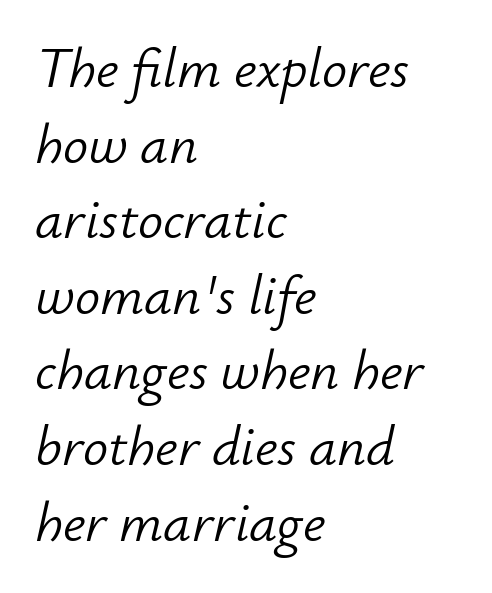
Q: Is the text bold? A: No.
Q: Is the text italic (slanted)? A: Yes, it leans right by about 12 degrees.
Q: Is the text underlined? A: No.
Q: How is the paragraph aligned? A: Left-aligned.
Q: Is the spacing between letters normal or unusually wide? A: Normal.
Q: Is the spacing between lines tight, normal or loose? A: Normal.
Q: Width (condensed, normal, or wide)? A: Normal.
Q: Stroke contrast? A: Low.
Q: x-height? A: Small.
Q: Monospaced? A: No.
